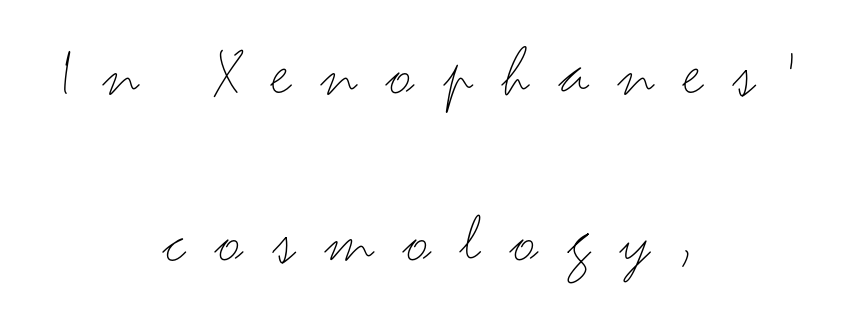
A typesetter would call this proportional, since set widths differ per character. This sample uses expanded letter spacing, leaving extra air between glyphs. Honestly, there is no underline to notice here at all. A sans-serif font was chosen for this passage.
